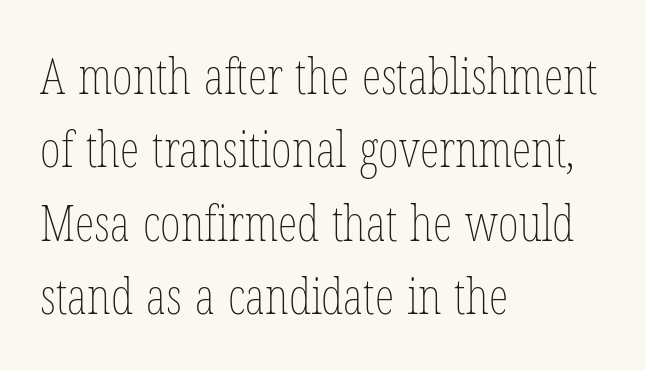
Underline: absent. One glance says typical: line gaps are just what's usual. The typesetter chose a ragged-right arrangement here. Each word holds together tightly as a unit, with standard inter-letter gaps. The lettering stays uniformly vertical, giving the passage a roman look. The face used here is proportionally spaced, like ordinary book or web type.
